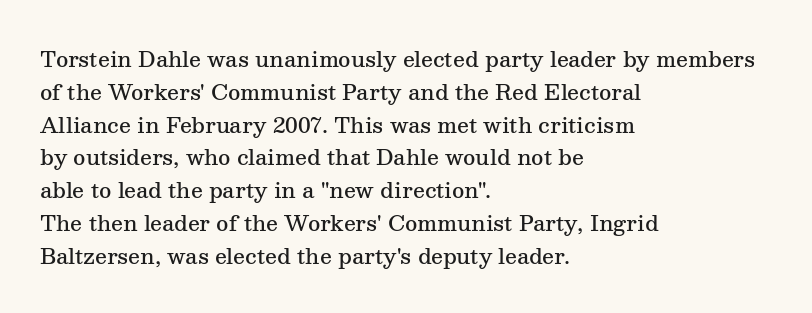
The image shows 21 px text type, upright; set left-aligned, normal line spacing (1.56x), normal letter spacing, not underlined.
